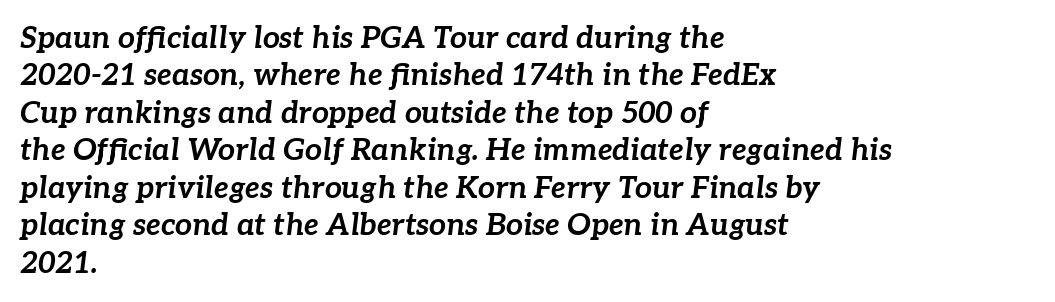
Q: Is the text bold? A: Yes.
Q: Is the text italic (slanted)? A: Yes, it leans right by about 7 degrees.
Q: Is the text underlined? A: No.
Q: How is the paragraph aligned? A: Left-aligned.
Q: Is the spacing between letters normal or unusually wide? A: Normal.
Q: Is the spacing between lines tight, normal or loose? A: Normal.
Q: Width (condensed, normal, or wide)? A: Normal.
Q: Stroke contrast? A: Low.
Q: x-height? A: Medium.
Q: Monospaced? A: No.
